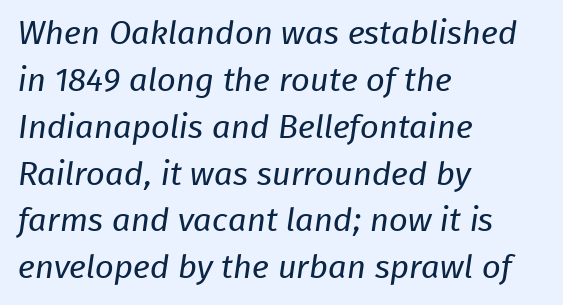
Notice how descenders clear the ascenders below comfortably — that's standard leading. The passage shown is typeset with a sans-serif family. The weight would be labelled regular, book, light, or lighter still. The letters advance in unequal steps, a hallmark of proportional type. A clean baseline with only descenders dipping below it.
